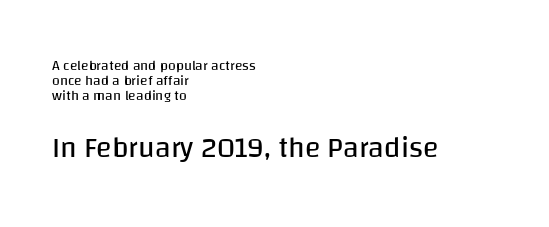
Q: Is the text bold? A: No.
Q: Is the text italic (slanted)? A: No, it is upright.
Q: Is the typeface a serif or a sans-serif typeface? A: Sans-serif.
Q: Is the text underlined? A: No.
Q: How is the paragraph aligned? A: Left-aligned.
Q: Is the spacing between letters normal or unusually wide? A: Normal.
Q: Is the spacing between lines tight, normal or loose? A: Tight.
Q: Which block of text is set in a larger size, the first (top) or the second (bottom)? A: The second (bottom) one.
Q: Width (condensed, normal, or wide)? A: Normal.
Q: Stroke contrast? A: Low.
Q: x-height? A: Large.
Q: Monospaced? A: No.
